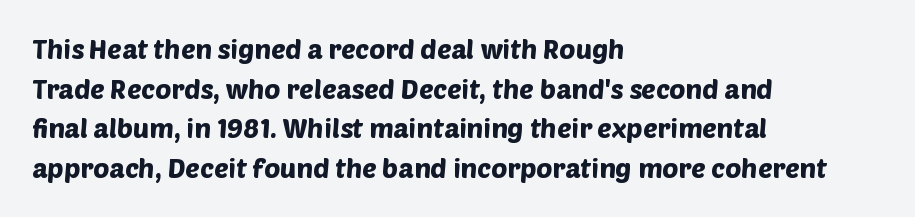
Leading matches the norm, producing a regular column. Honestly, the letter spacing is just normal — you wouldn't notice it. The space beneath each line is pristine and unruled. Every row of glyphs begins at an identical x-position on the left.
